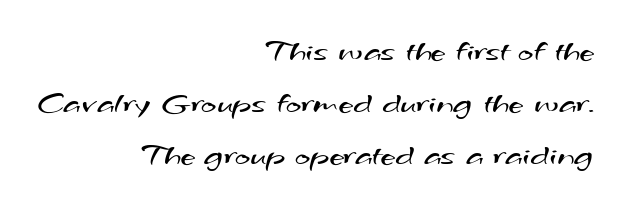
{"serif": "no", "bold": "no", "weight": "regular", "width": "wide", "stroke_contrast": "medium", "x_height": "small", "monospaced": "no", "underline": "no", "align": "right", "line_spacing": "normal", "line_spacing_ratio": 1.57, "letter_spacing": "normal", "letter_spacing_em": 0.0, "glyph_px": 33}
